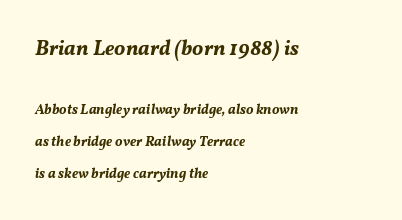
Beneath every word, the page is bare. The type is set solid horizontally, with unmodified tracking. Reading down the column, the eye jumps a long way to each next line. These lines are set flush left with a ragged right edge. On the weight axis this lands at bold, roughly 700.
